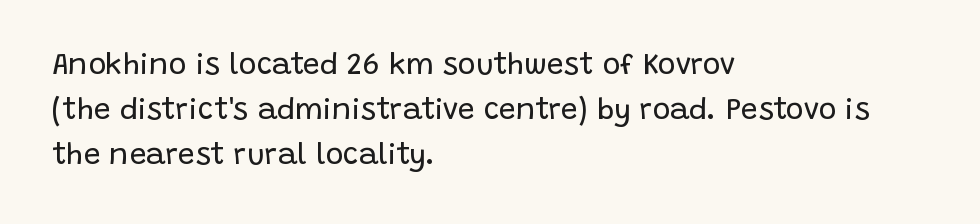
The image shows 30 px regular-weight sans-serif type, upright; set left-aligned, normal line spacing (1.5x), normal letter spacing, not underlined; low stroke contrast and a large x-height.
